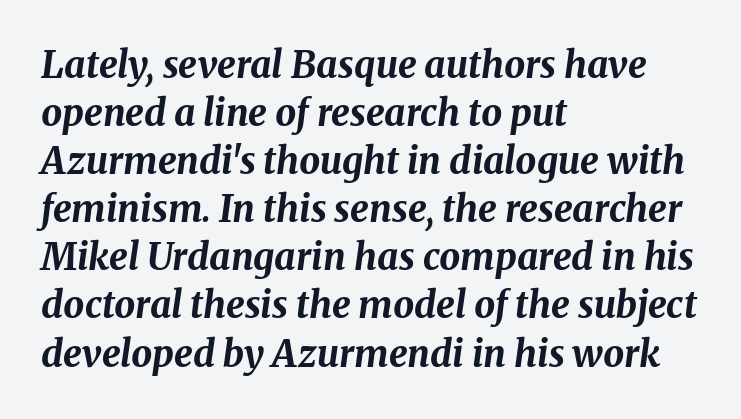
{"italic": "yes", "lean": "right", "slant_degrees": 8, "bold": "yes", "weight": "bold", "width": "normal", "stroke_contrast": "medium", "x_height": "medium", "monospaced": "no", "underline": "no", "align": "left", "line_spacing": "normal", "line_spacing_ratio": 1.3, "letter_spacing": "normal", "letter_spacing_em": 0.0, "glyph_px": 37}
